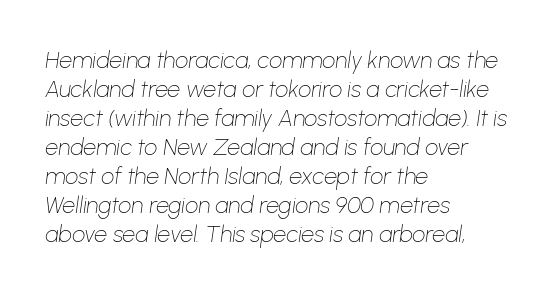
The image shows 23 px text type, italic (leaning right); set left-aligned, normal line spacing (1.26x), normal letter spacing, not underlined.
